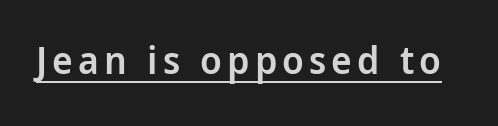
{"serif": "no", "italic": "no", "bold": "semi", "weight": "semibold", "width": "condensed", "stroke_contrast": "low", "x_height": "large", "monospaced": "no", "underline": "yes", "glyph_px": 39}
